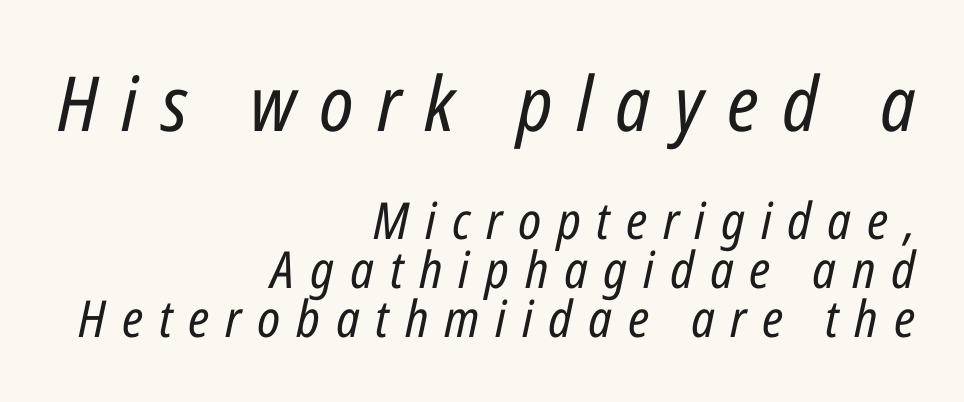
The image shows 76 px regular-weight, condensed type, italic (leaning right); set right-aligned, tight line spacing (0.97x), unusually wide letter spacing (+0.31 em), not underlined; the first (top) block is 1.49x larger; low stroke contrast and a medium x-height.
